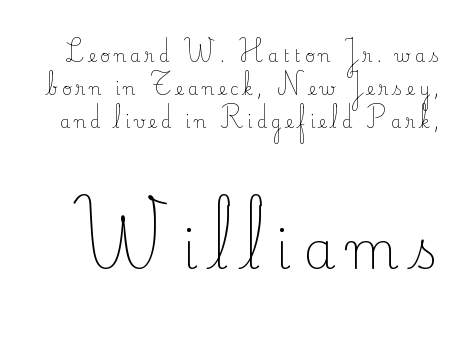
Leading: increased. Students, note that the glyphs here are deliberately spaced far apart. The specimen reads as upright at a glance. The letters advance in unequal steps, a hallmark of proportional type. The area under the type is left untouched.
